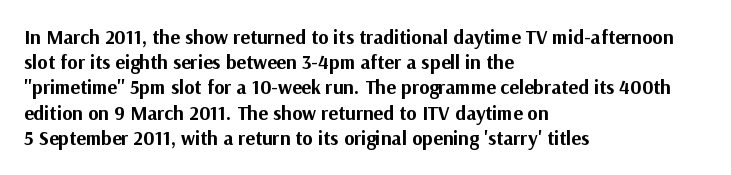
{"italic": "no", "bold": "yes", "underline": "no", "align": "left", "line_spacing": "normal", "line_spacing_ratio": 1.26, "letter_spacing": "normal", "letter_spacing_em": 0.0, "glyph_px": 20}
